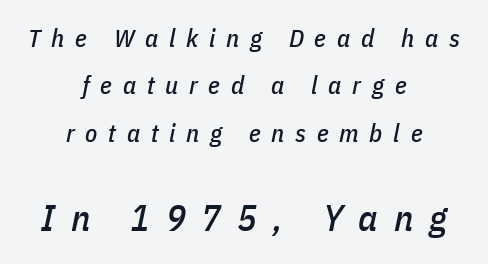
{"italic": "yes", "lean": "right", "slant_degrees": 11, "width": "condensed", "stroke_contrast": "low", "x_height": "medium", "monospaced": "no", "underline": "no", "align": "center", "line_spacing": "loose", "line_spacing_ratio": 1.9, "letter_spacing": "wide", "letter_spacing_em": 0.43, "larger_block": "second", "size_ratio": 1.48, "glyph_px": 37}
